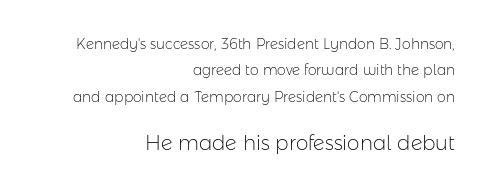
Q: Is the text bold? A: No.
Q: Is the text italic (slanted)? A: No, it is upright.
Q: Is the text underlined? A: No.
Q: How is the paragraph aligned? A: Right-aligned.
Q: Is the spacing between letters normal or unusually wide? A: Normal.
Q: Which block of text is set in a larger size, the first (top) or the second (bottom)? A: The second (bottom) one.
